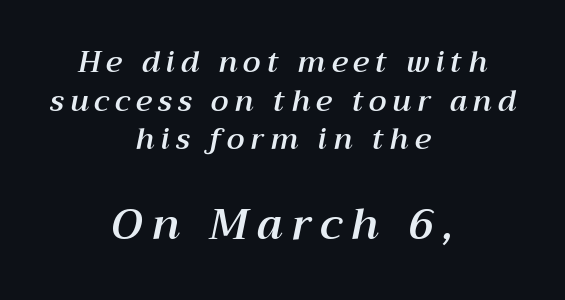
The leading is moderate, giving the passage an even texture. This rendering features lettering with no underline. Layout note: lines centered. A typesetter would call this proportional, since set widths differ per character. Between these two stacked blocks, the lower one wins on size.
